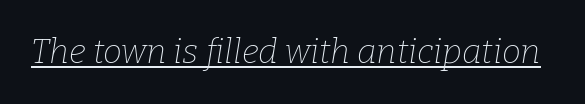
The lettering is marked with a stroke running underneath it. The passage shown is not bold in any degree. Compared with ordinary roman type, these characters are visibly tilted. Do the characters align in a grid? No, the font is proportional.
